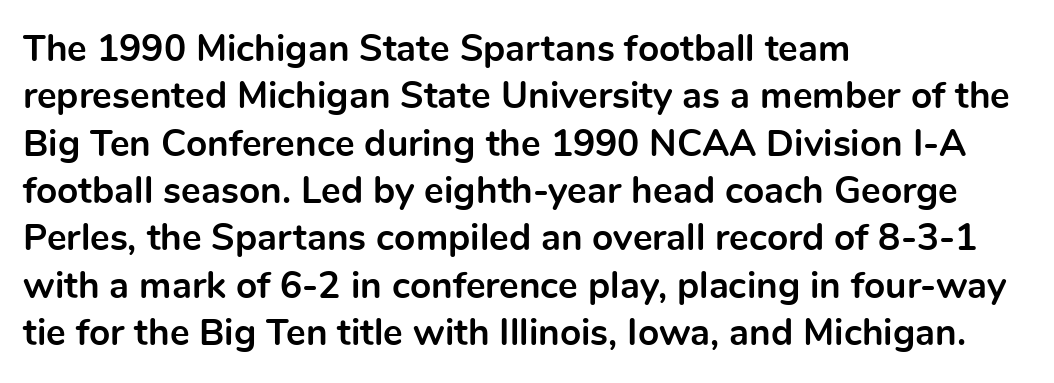
{"serif": "no", "italic": "no", "bold": "yes", "weight": "bold", "width": "normal", "x_height": "medium", "monospaced": "no", "underline": "no", "align": "left", "line_spacing": "normal", "line_spacing_ratio": 1.28, "letter_spacing": "normal", "letter_spacing_em": 0.0, "glyph_px": 37}
